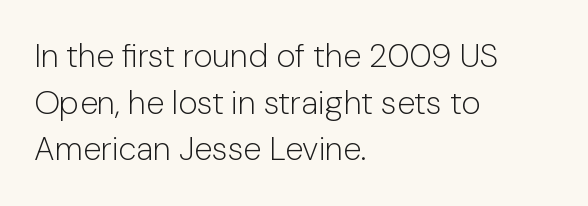
Q: Is the text bold? A: No.
Q: Is the text italic (slanted)? A: No, it is upright.
Q: Is the typeface a serif or a sans-serif typeface? A: Sans-serif.
Q: Is the text underlined? A: No.
Q: How is the paragraph aligned? A: Left-aligned.
Q: Is the spacing between letters normal or unusually wide? A: Normal.
Q: Is the spacing between lines tight, normal or loose? A: Normal.
Q: Width (condensed, normal, or wide)? A: Normal.
Q: Stroke contrast? A: Low.
Q: x-height? A: Medium.
Q: Monospaced? A: No.
